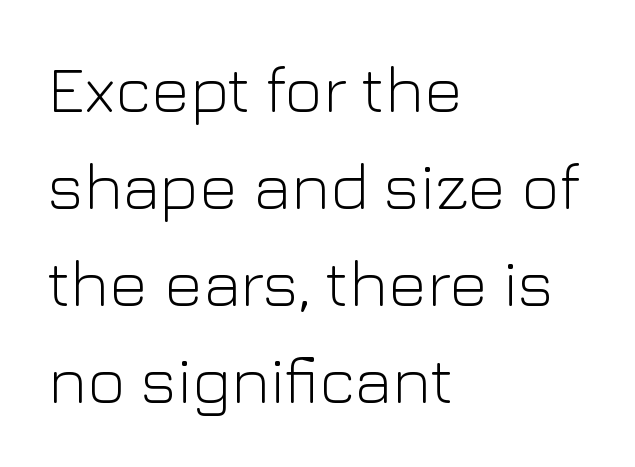
Q: Is the text bold? A: No.
Q: Is the text italic (slanted)? A: No, it is upright.
Q: Is the typeface a serif or a sans-serif typeface? A: Sans-serif.
Q: Is the text underlined? A: No.
Q: How is the paragraph aligned? A: Left-aligned.
Q: Is the spacing between letters normal or unusually wide? A: Normal.
Q: Is the spacing between lines tight, normal or loose? A: Normal.
Q: Width (condensed, normal, or wide)? A: Normal.
Q: Stroke contrast? A: Low.
Q: x-height? A: Medium.
Q: Monospaced? A: No.
